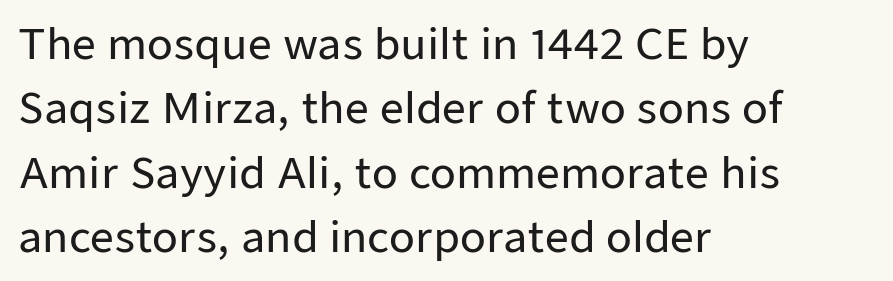
Underline: absent. Is the letter spacing exaggerated? No — it looks like the ordinary default. The line-height multiplier appears to be the usual default. Line beginnings align vertically; line endings do not. Letterform terminals end flat and unadorned throughout the passage. Upright lettering throughout.
